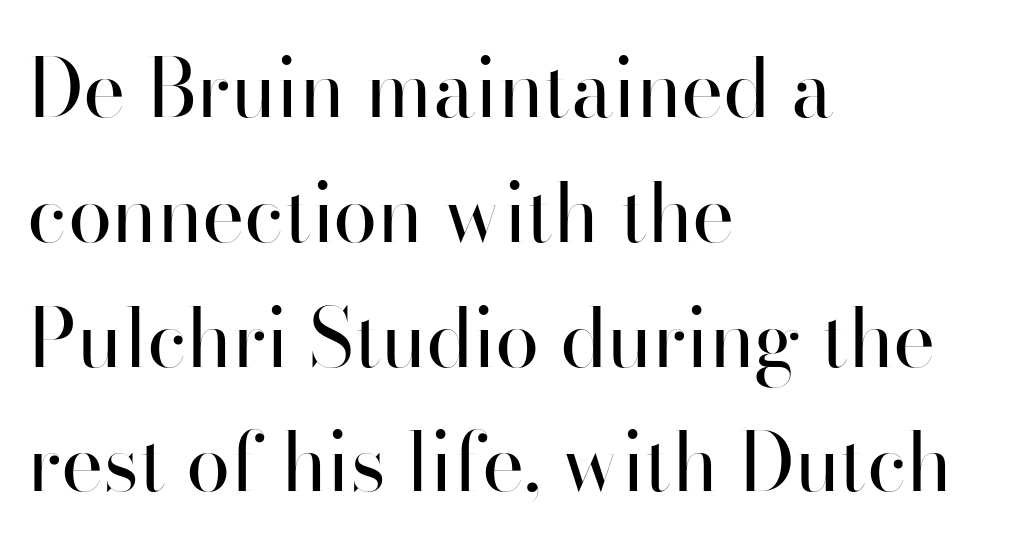
{"serif": "no", "italic": "no", "bold": "no", "weight": "regular", "width": "normal", "stroke_contrast": "high", "x_height": "small", "monospaced": "no", "underline": "no", "align": "left", "line_spacing": "normal", "line_spacing_ratio": 1.56, "letter_spacing": "normal", "letter_spacing_em": 0.0, "glyph_px": 80}
